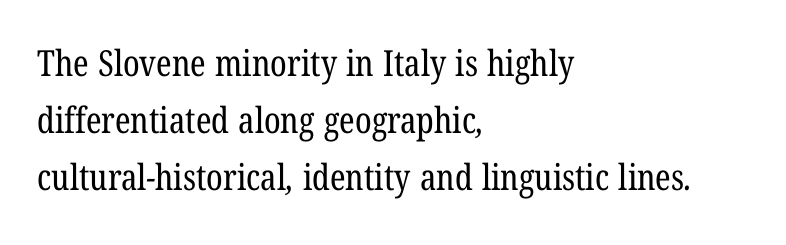
{"serif": "yes", "bold": "no", "weight": "regular", "width": "condensed", "stroke_contrast": "low", "x_height": "medium", "monospaced": "no", "underline": "no", "align": "left", "line_spacing": "normal", "line_spacing_ratio": 1.58, "letter_spacing": "normal", "letter_spacing_em": 0.0, "glyph_px": 36}
